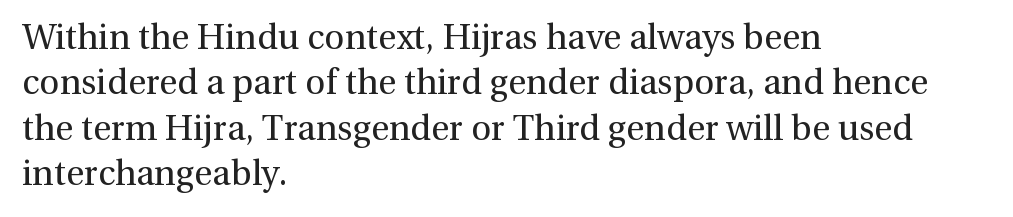
The rendering uses natural spacing where letterforms have individual widths. The font sits on the lighter half of the weight spectrum, regular included. The rendering shows small feet on the letterforms — a serif design. The horizontal fit of the characters is conventional and even. These lines were composed using upright roman letters.
